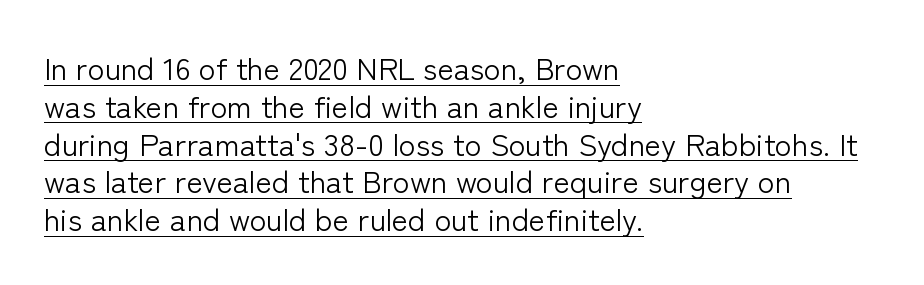
The image shows 31 px light sans-serif type, upright; set left-aligned, line spacing 1.22x, normal letter spacing, underlined; low stroke contrast and a medium x-height.
